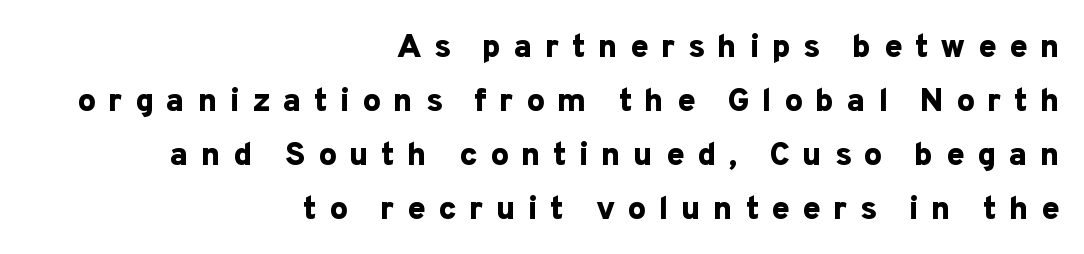
{"serif": "no", "italic": "no", "bold": "yes", "weight": "bold", "width": "normal", "stroke_contrast": "low", "x_height": "medium", "monospaced": "no", "underline": "no", "align": "right", "line_spacing": "normal", "line_spacing_ratio": 1.64, "letter_spacing": "wide", "letter_spacing_em": 0.37, "glyph_px": 33}
